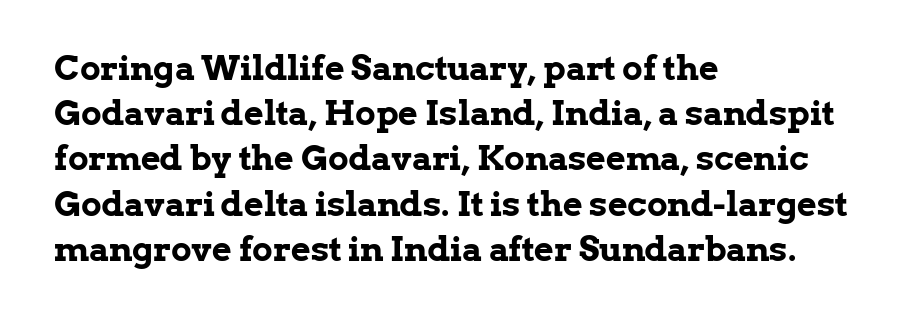
{"serif": "yes", "italic": "no", "bold": "yes", "weight": "bold", "width": "normal", "stroke_contrast": "low", "x_height": "medium", "monospaced": "no", "underline": "no", "align": "left", "line_spacing": "normal", "line_spacing_ratio": 1.33, "letter_spacing": "normal", "letter_spacing_em": 0.0, "glyph_px": 34}
